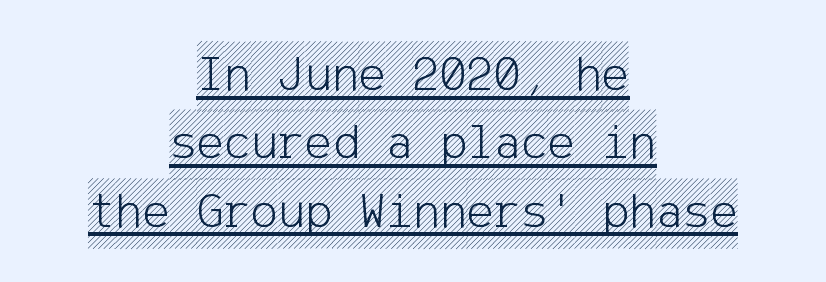
The image shows 51 px condensed type, upright; set centered, normal line spacing (1.34x), normal letter spacing, underlined; a large x-height.
